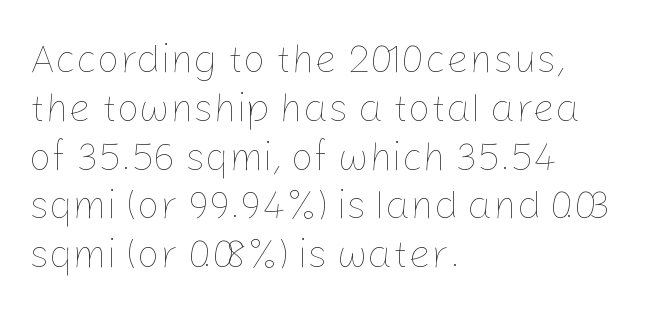
{"italic": "no", "bold": "no", "weight": "thin", "width": "normal", "stroke_contrast": "low", "x_height": "medium", "monospaced": "no", "underline": "no", "align": "left", "line_spacing_ratio": 1.22, "letter_spacing": "normal", "letter_spacing_em": 0.0, "glyph_px": 40}
